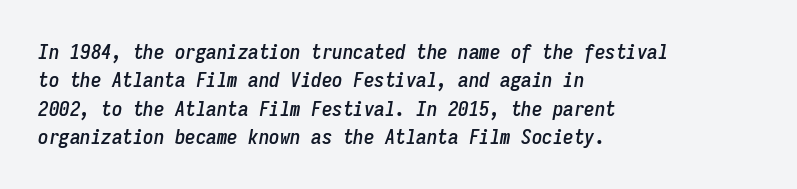
The image shows 21 px text type, italic (leaning right); set left-aligned, normal line spacing (1.35x), normal letter spacing, not underlined.
